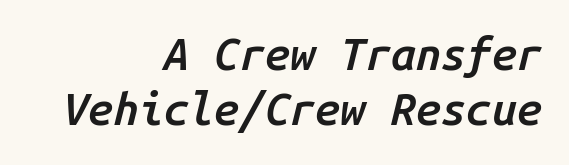
The image shows 45 px semibold type, italic (leaning right), monospaced; set right-aligned, line spacing 1.23x, normal letter spacing, not underlined; low stroke contrast and a medium x-height.
